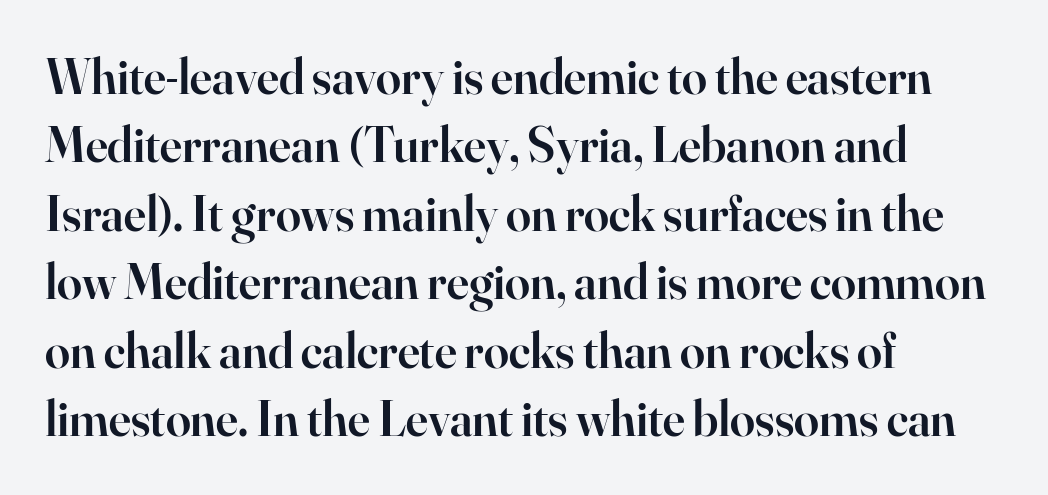
Q: Is the text bold? A: Semi-bold.
Q: Is the text italic (slanted)? A: No, it is upright.
Q: Is the typeface a serif or a sans-serif typeface? A: Serif.
Q: Is the text underlined? A: No.
Q: How is the paragraph aligned? A: Left-aligned.
Q: Is the spacing between letters normal or unusually wide? A: Normal.
Q: Is the spacing between lines tight, normal or loose? A: Normal.
Q: Width (condensed, normal, or wide)? A: Normal.
Q: Stroke contrast? A: High.
Q: x-height? A: Small.
Q: Monospaced? A: No.
